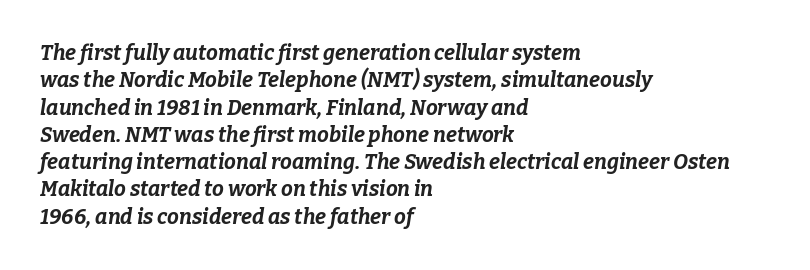
This is heavy type, rendered in bold. Inter-character spacing is left at the font's built-in metrics. Whoever set this chose a conventional vertical rhythm. There's an unmistakable incline to the writing here.
